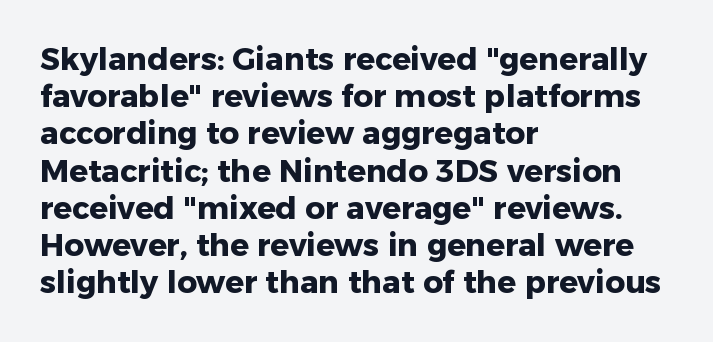
The setting favours the left margin, as ordinary paragraphs usually do. Stroke thickness is high; the sample reads as a true bold. Type style note: lacks serifs. The letters advance in unequal steps, a hallmark of proportional type. Plain, unruled lines of type.
